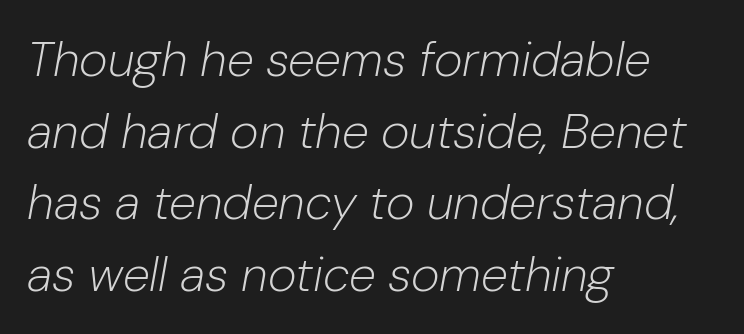
Q: Is the text bold? A: No.
Q: Is the text italic (slanted)? A: Yes, it leans right by about 10 degrees.
Q: Is the text underlined? A: No.
Q: How is the paragraph aligned? A: Left-aligned.
Q: Is the spacing between letters normal or unusually wide? A: Normal.
Q: Is the spacing between lines tight, normal or loose? A: Normal.
Q: Width (condensed, normal, or wide)? A: Normal.
Q: Stroke contrast? A: Low.
Q: x-height? A: Medium.
Q: Monospaced? A: No.
